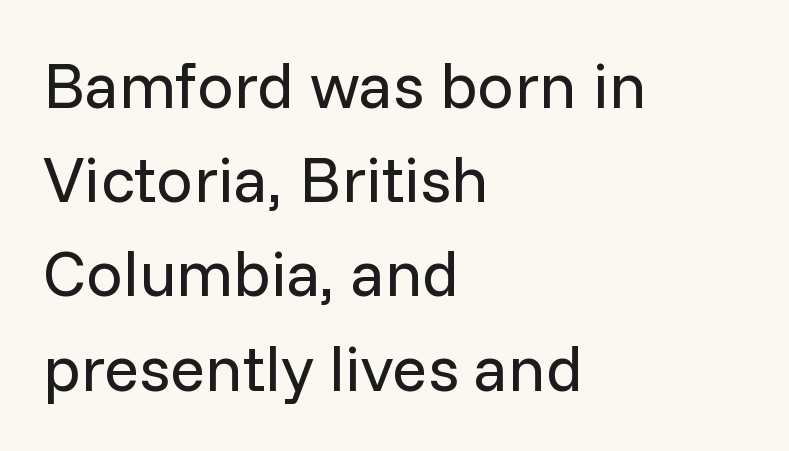
The image shows 65 px regular-weight sans-serif type, upright; set left-aligned, normal line spacing (1.45x), normal letter spacing, not underlined; low stroke contrast and a medium x-height.
